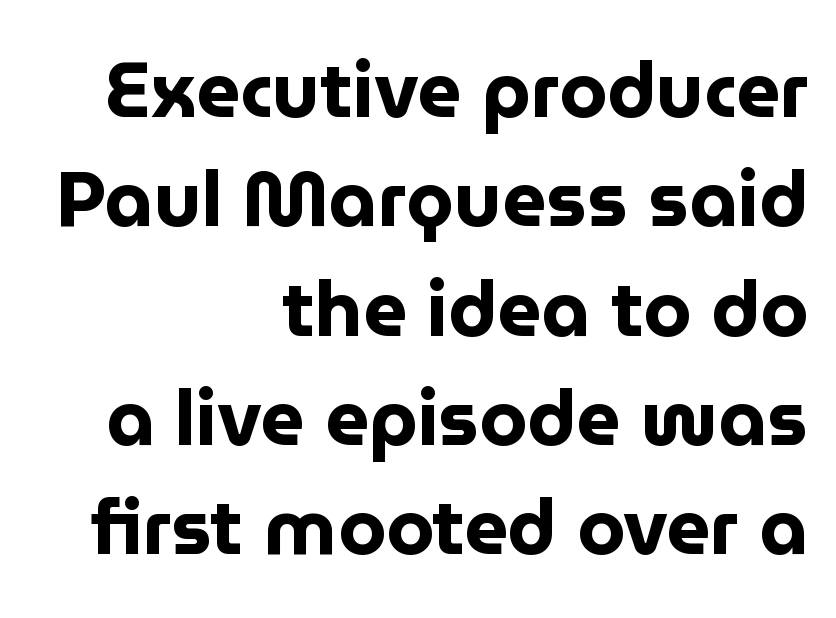
Q: Is the text bold? A: Yes.
Q: Is the text italic (slanted)? A: No, it is upright.
Q: Is the typeface a serif or a sans-serif typeface? A: Sans-serif.
Q: Is the text underlined? A: No.
Q: How is the paragraph aligned? A: Right-aligned.
Q: Is the spacing between letters normal or unusually wide? A: Normal.
Q: Is the spacing between lines tight, normal or loose? A: Normal.
Q: Width (condensed, normal, or wide)? A: Normal.
Q: Stroke contrast? A: Low.
Q: x-height? A: Medium.
Q: Monospaced? A: No.
